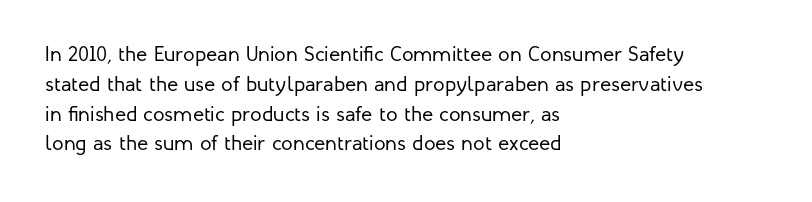
{"italic": "no", "bold": "no", "underline": "no", "align": "left", "line_spacing": "normal", "line_spacing_ratio": 1.42, "letter_spacing": "normal", "letter_spacing_em": 0.0, "glyph_px": 21}
